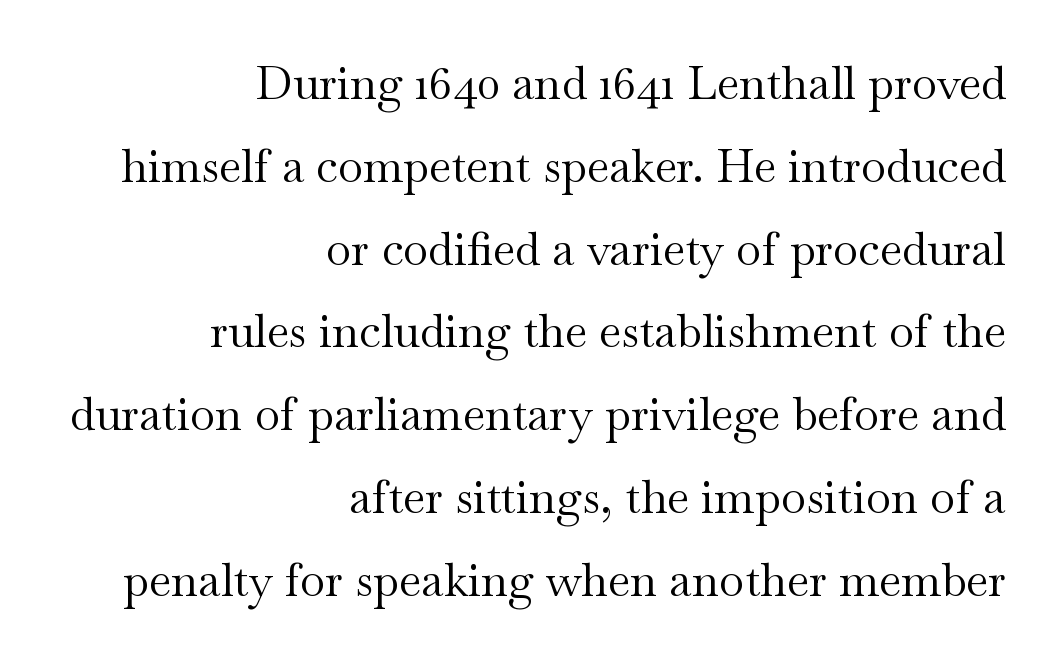
Each letter keeps its own natural width here, so spacing adapts to shape. Where is the straight margin? On the right. Look at the bottom of the vertical strokes: they flare into serifs here. Characters follow at the spacing the type designer built in.
